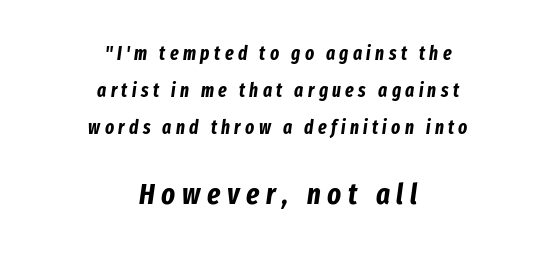
Q: Is the text bold? A: Yes.
Q: Is the text italic (slanted)? A: Yes, it leans right by about 8 degrees.
Q: Is the text underlined? A: No.
Q: How is the paragraph aligned? A: Centered.
Q: Is the spacing between letters normal or unusually wide? A: Unusually wide.
Q: Is the spacing between lines tight, normal or loose? A: Loose.
Q: Which block of text is set in a larger size, the first (top) or the second (bottom)? A: The second (bottom) one.
Q: Width (condensed, normal, or wide)? A: Condensed.
Q: Stroke contrast? A: Low.
Q: x-height? A: Medium.
Q: Monospaced? A: No.
